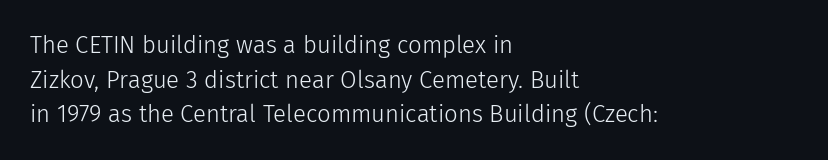
The image shows 24 px text type, upright; set left-aligned, normal line spacing (1.44x), normal letter spacing, not underlined.
